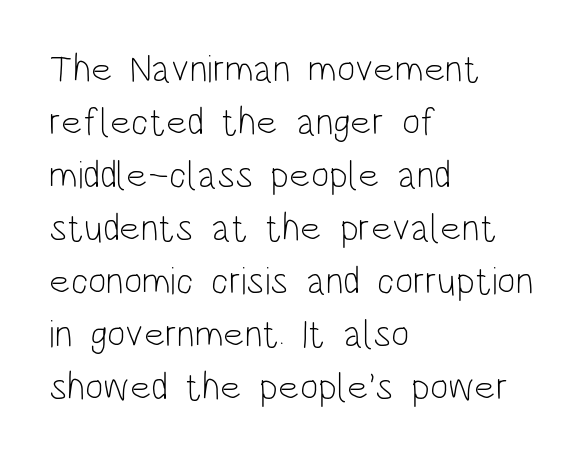
The image shows 39 px light, condensed sans-serif type, upright; set left-aligned, normal line spacing (1.36x), normal letter spacing, not underlined; low stroke contrast and a large x-height.
